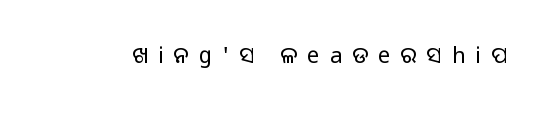
Q: Is the text bold? A: No.
Q: Is the text italic (slanted)? A: No, it is upright.
Q: Is the text underlined? A: No.
Q: Is the spacing between letters normal or unusually wide? A: Unusually wide.
